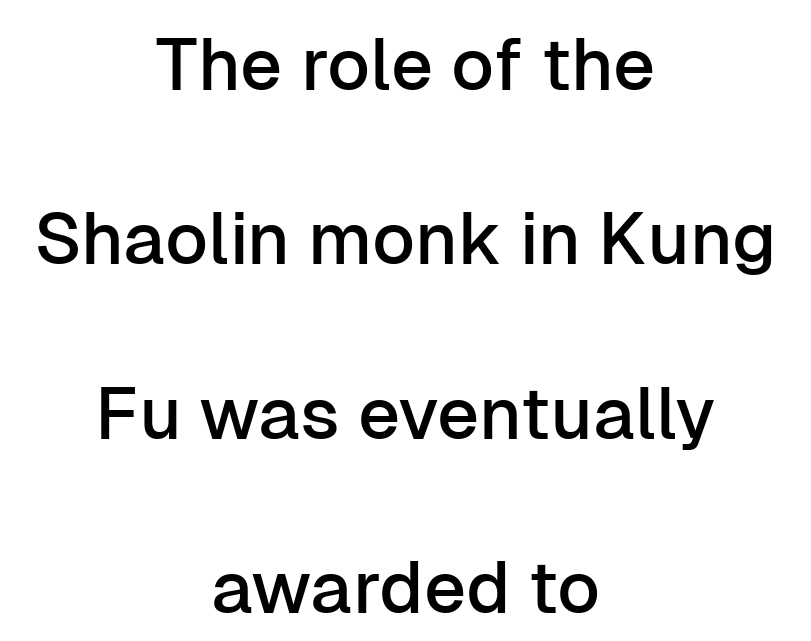
The image shows 73 px sans-serif type, upright; set centered, loose line spacing (2.39x), normal letter spacing, not underlined; low stroke contrast and a medium x-height.
